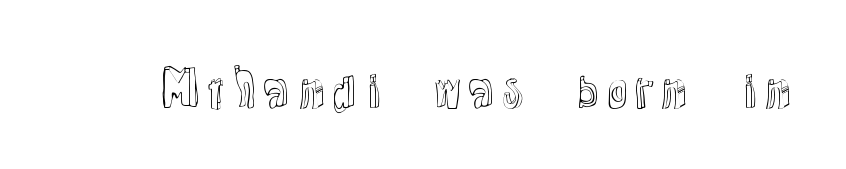
The image shows 47 px text type, upright; set normal letter spacing, not underlined; a medium x-height.
